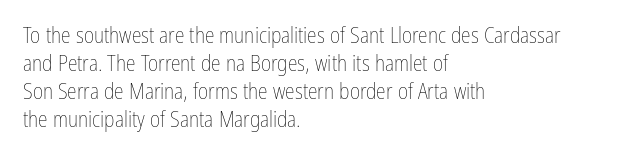
The image shows 22 px text type, upright; set left-aligned, normal line spacing (1.28x), normal letter spacing, not underlined.
